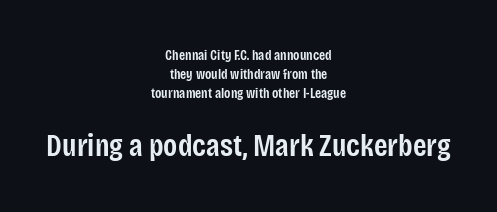
The image shows 31 px semibold, condensed sans-serif type, upright; set centered, normal line spacing (1.35x), normal letter spacing, not underlined; the second (bottom) block is 2.21x larger; low stroke contrast and a large x-height.
